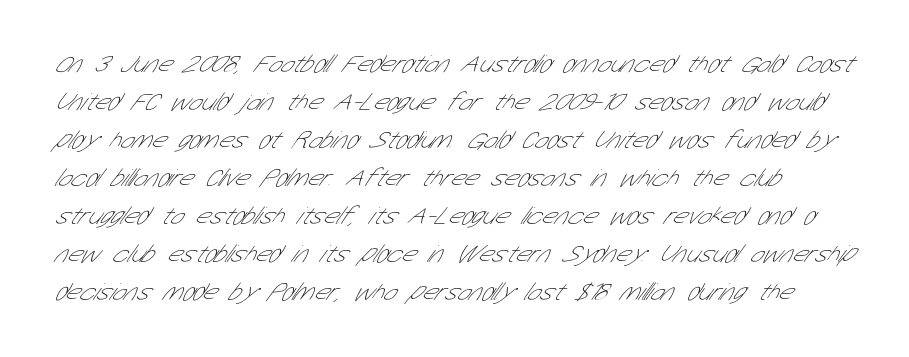
Counters stay open thanks to moderate or lighter strokes. Rows of type keep a routine distance in the vertical direction. This rendering leaves character spacing at its baseline value. Unmarked baselines from the first word to the last.
